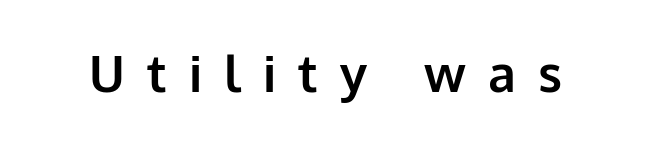
Type without underlining. The rendering uses a bold face; every stroke is thick and dark. A typesetter would call this proportional, since set widths differ per character. The specimen reads as upright at a glance. Characters follow at a spacing far wider than the type designer built in.
